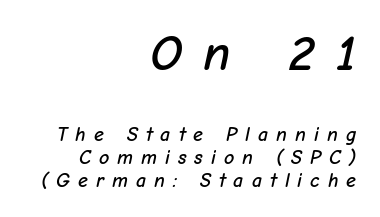
Very little white space separates one row of letters from the next. Caption: upper text group enlarged, lower text group reduced. The text carries the slant typical of an italic or oblique font. Is this a fixed-width face? No — the glyphs have proportional, varying widths. Typeset ragged left — the right edge is the straight one. Clear beneath every line of the passage.
